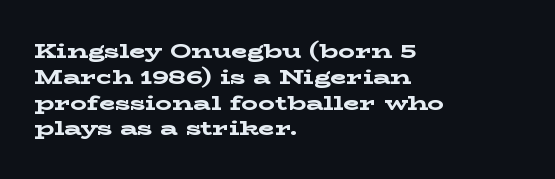
The image shows 21 px bold type, upright; set left-aligned, line spacing 1.23x, normal letter spacing, not underlined.
